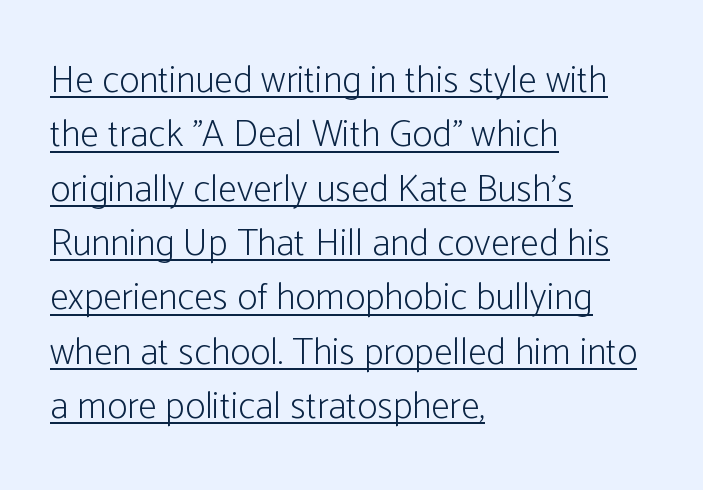
The image shows 38 px light, condensed sans-serif type, upright; set left-aligned, normal line spacing (1.43x), normal letter spacing, underlined; low stroke contrast and a medium x-height.
